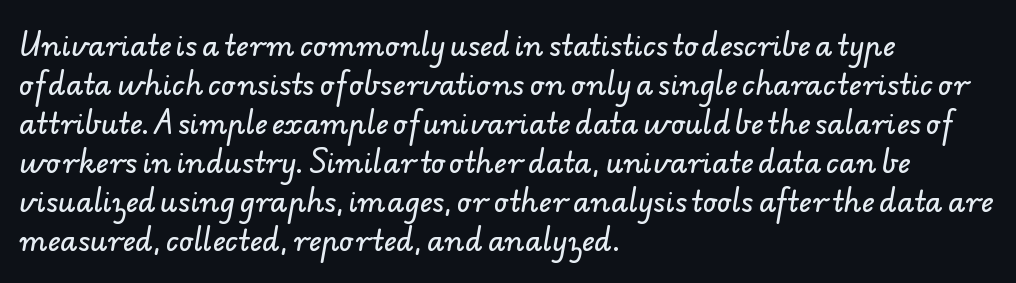
The image shows 28 px sans-serif type; set left-aligned, normal line spacing (1.39x), normal letter spacing, not underlined; low stroke contrast and a small x-height.
